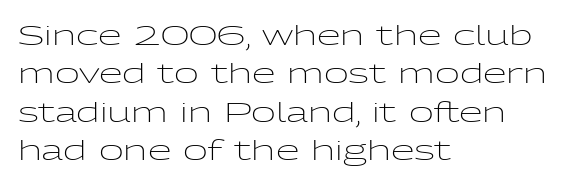
Q: Is the text bold? A: No.
Q: Is the text italic (slanted)? A: No, it is upright.
Q: Is the text underlined? A: No.
Q: How is the paragraph aligned? A: Left-aligned.
Q: Is the spacing between letters normal or unusually wide? A: Normal.
Q: Is the spacing between lines tight, normal or loose? A: Normal.
